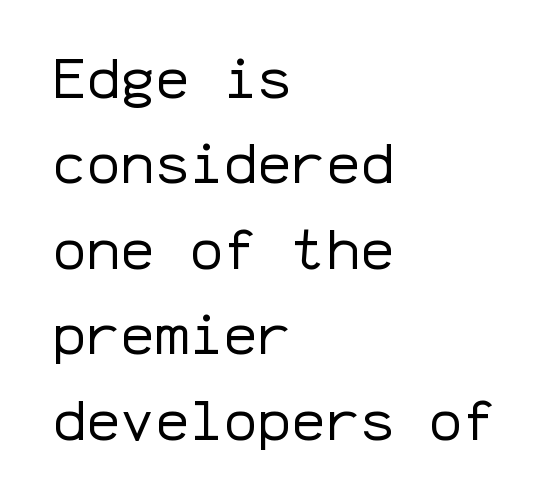
Italic? Not at all — the glyphs are vertical. Think of a typewriter: that constant character pitch is what you see here. Typeset ragged right — the left edge is the straight one. The passage shown has conventional tracking throughout.
